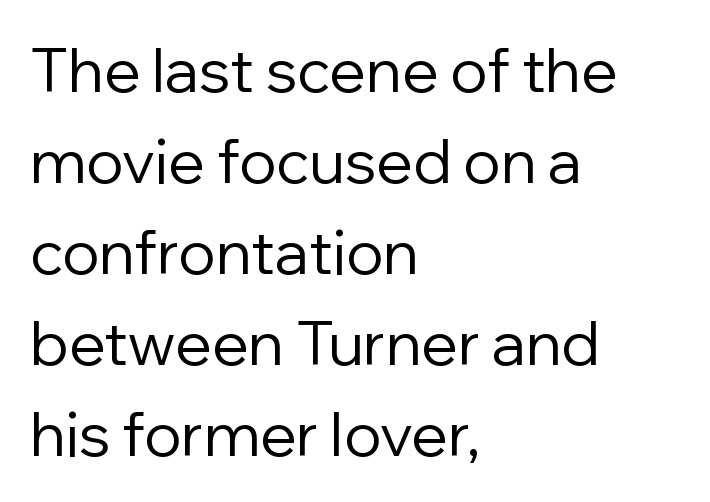
The image shows 61 px regular-weight sans-serif type, upright; set left-aligned, normal line spacing (1.49x), normal letter spacing, not underlined; low stroke contrast and a medium x-height.
